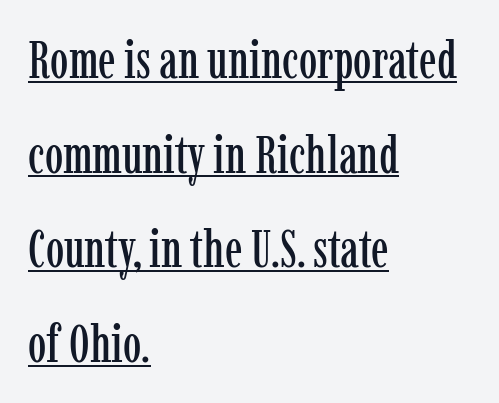
The image shows 52 px condensed serif type, upright; set left-aligned, line spacing 1.82x, normal letter spacing, underlined; low stroke contrast and a medium x-height.
